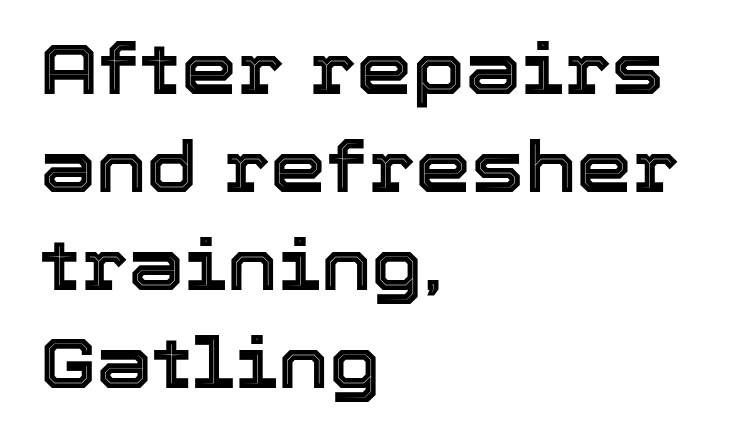
The space between consecutive lines is moderate. Default kerning and tracking; the words read as compact shapes. These lines are set flush left with a ragged right edge. Type without underlining.
